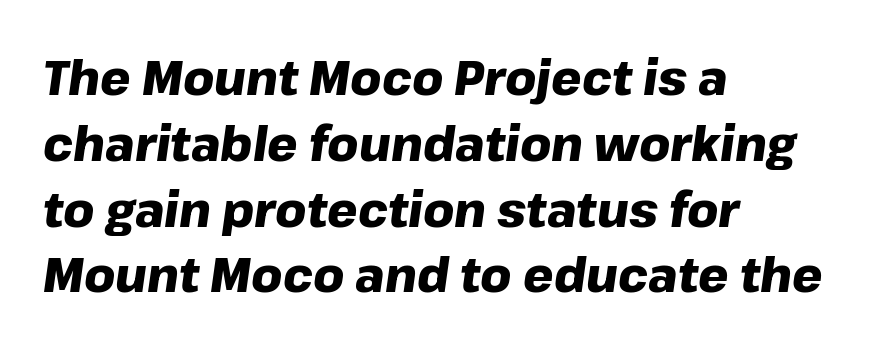
{"italic": "yes", "lean": "right", "slant_degrees": 8, "bold": "yes", "weight": "heavy", "width": "normal", "stroke_contrast": "low", "x_height": "medium", "monospaced": "no", "underline": "no", "align": "left", "line_spacing": "normal", "line_spacing_ratio": 1.37, "letter_spacing": "normal", "letter_spacing_em": 0.0, "glyph_px": 48}
